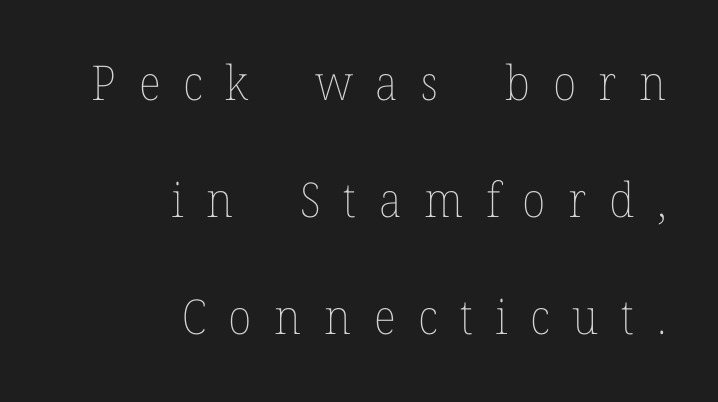
The image shows 48 px thin type, upright; set right-aligned, loose line spacing (2.44x), unusually wide letter spacing (+0.47 em), not underlined; low stroke contrast and a medium x-height.
